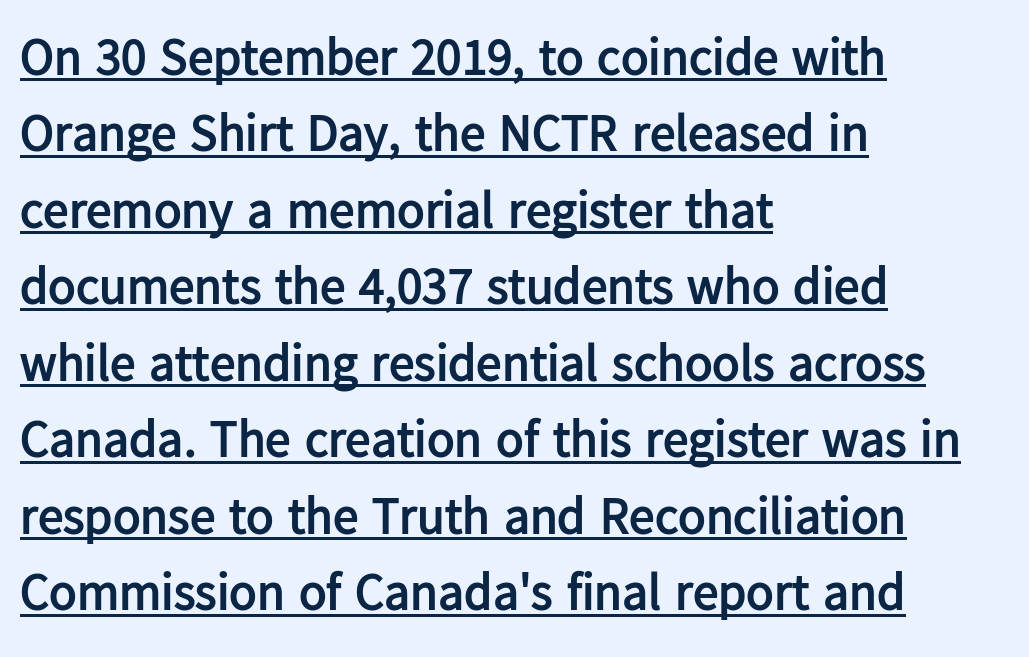
Varying glyph widths throughout — classic text-font behaviour. Layout note: lines flush left. The lines sit at an ordinary, default distance from one another. If you drew a line through each stem, it would be perfectly vertical.
